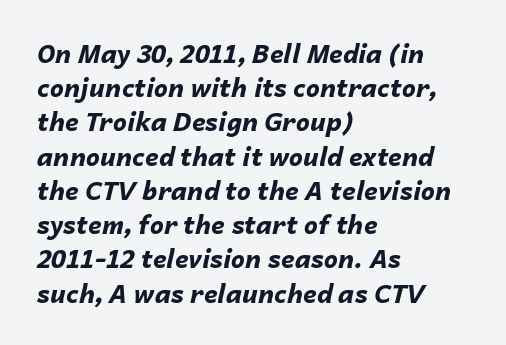
The image shows 25 px bold type, italic (leaning right); set left-aligned, normal line spacing (1.37x), normal letter spacing, not underlined.
